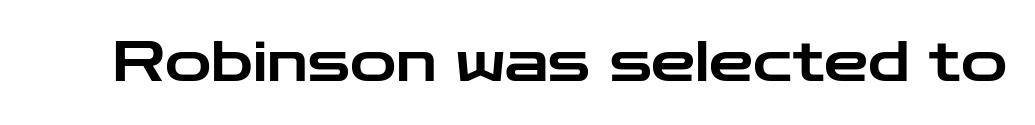
{"serif": "no", "italic": "no", "width": "wide", "stroke_contrast": "low", "x_height": "medium", "monospaced": "no", "underline": "no", "letter_spacing": "normal", "letter_spacing_em": 0.0, "glyph_px": 56}
